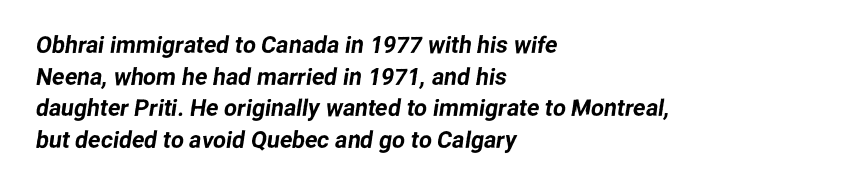
The image shows 23 px text type; set left-aligned, normal line spacing (1.37x), normal letter spacing, not underlined.
